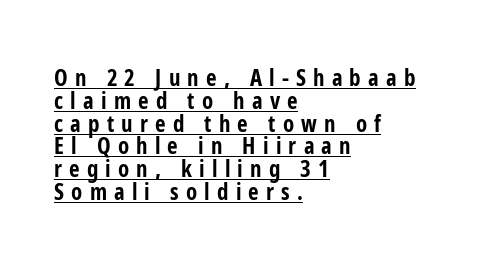
Quick note: interline space is minimal. Somebody hit Ctrl+U on this one — the words are underlined. Is there any slant? The stems are plumb. The passage is arranged the way most books set body copy — flush left. The font is running at its bold setting. The horizontal fit of the characters is loose and conspicuously gappy.
